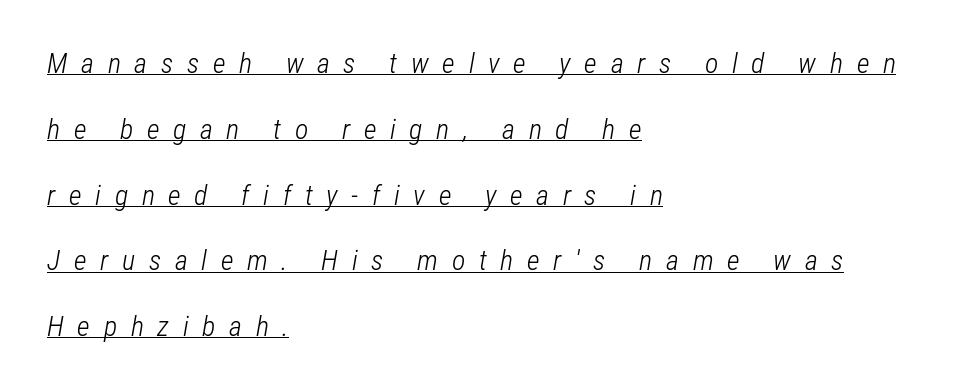
Q: Is the text bold? A: No.
Q: Is the text italic (slanted)? A: Yes, it leans right by about 12 degrees.
Q: Is the text underlined? A: Yes.
Q: How is the paragraph aligned? A: Left-aligned.
Q: Is the spacing between letters normal or unusually wide? A: Unusually wide.
Q: Is the spacing between lines tight, normal or loose? A: Loose.
Q: Width (condensed, normal, or wide)? A: Condensed.
Q: Stroke contrast? A: Low.
Q: x-height? A: Medium.
Q: Monospaced? A: No.
